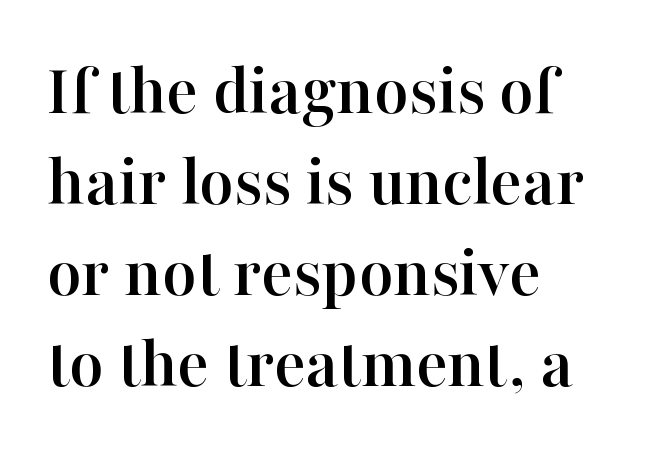
{"serif": "yes", "italic": "no", "width": "normal", "stroke_contrast": "high", "x_height": "medium", "monospaced": "no", "underline": "no", "align": "left", "line_spacing_ratio": 1.23, "letter_spacing": "normal", "letter_spacing_em": 0.0, "glyph_px": 74}
